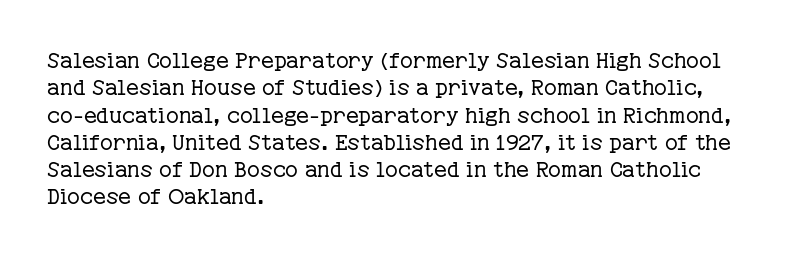
The image shows 22 px text type, upright; set left-aligned, line spacing 1.24x, normal letter spacing, not underlined.
